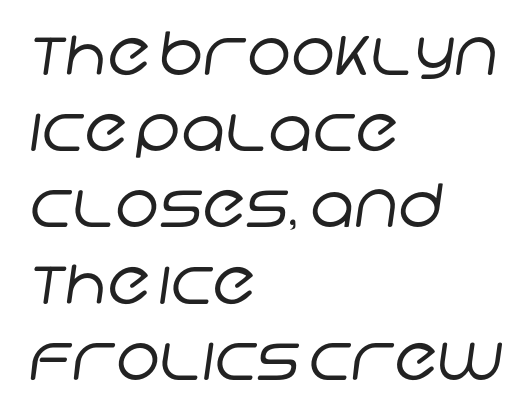
{"serif": "no", "bold": "no", "weight": "regular", "width": "normal", "stroke_contrast": "low", "x_height": "large", "monospaced": "no", "underline": "no", "align": "left", "line_spacing": "normal", "line_spacing_ratio": 1.27, "letter_spacing": "normal", "letter_spacing_em": 0.0, "glyph_px": 60}
